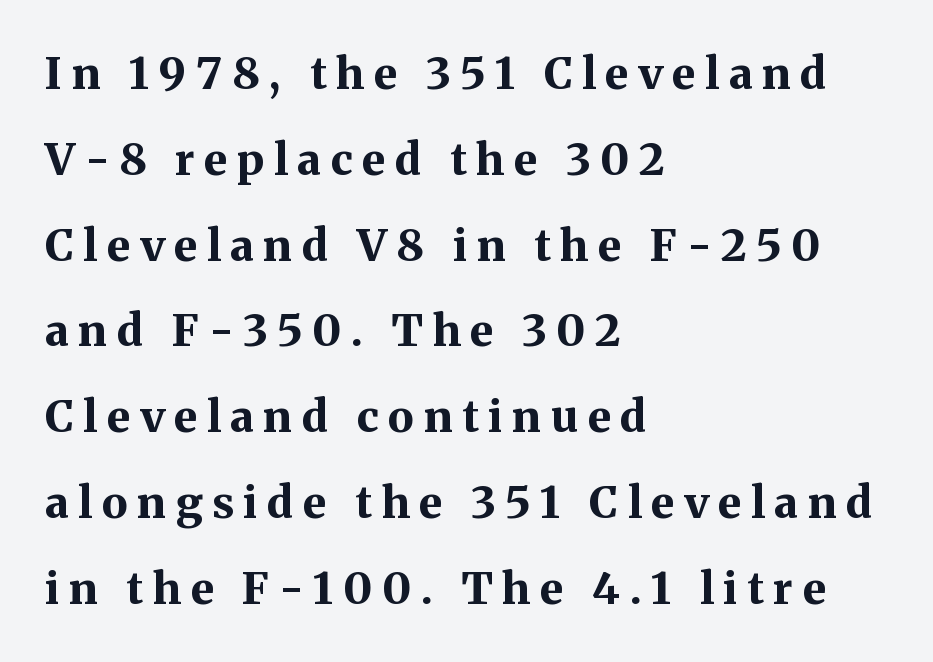
Q: Is the text bold? A: Yes.
Q: Is the text italic (slanted)? A: No, it is upright.
Q: Is the typeface a serif or a sans-serif typeface? A: Serif.
Q: Is the text underlined? A: No.
Q: How is the paragraph aligned? A: Left-aligned.
Q: Is the spacing between letters normal or unusually wide? A: Unusually wide.
Q: Is the spacing between lines tight, normal or loose? A: Loose.
Q: Width (condensed, normal, or wide)? A: Normal.
Q: Stroke contrast? A: Medium.
Q: x-height? A: Medium.
Q: Monospaced? A: No.
